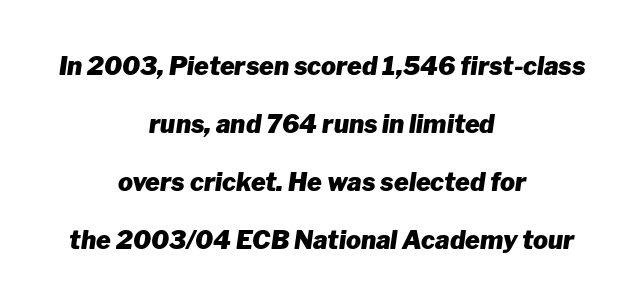
The image shows 25 px bold type, italic (leaning right); set centered, loose line spacing (2.32x), normal letter spacing, not underlined.
